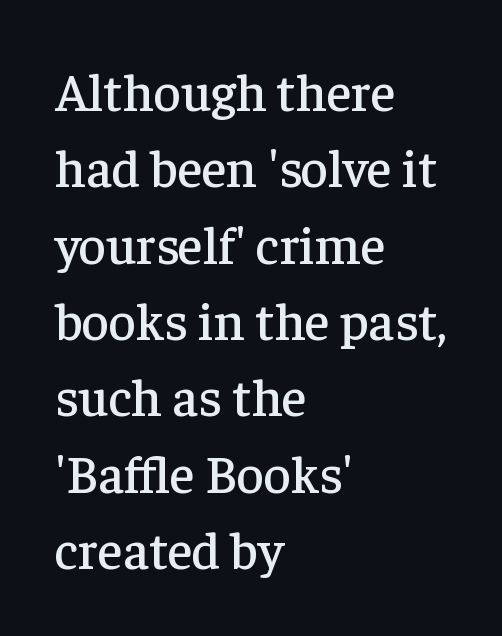
{"serif": "yes", "italic": "no", "width": "normal", "stroke_contrast": "low", "x_height": "medium", "monospaced": "no", "underline": "no", "align": "left", "line_spacing": "normal", "line_spacing_ratio": 1.44, "letter_spacing": "normal", "letter_spacing_em": 0.0, "glyph_px": 53}
